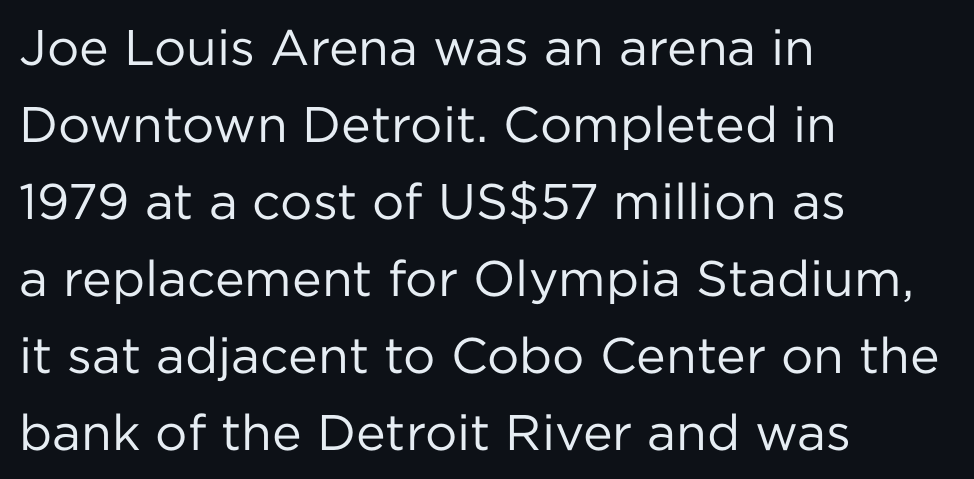
Think of a printed novel: that variable character pitch is what you see here. If you measured baseline to baseline, you'd find a middling distance. When letters stand straight like this, we call the style roman or upright. Teacher's note: observe the even left margin — that is flush-left alignment. A quiet, ordinary-to-light weight characterises the typeface.
